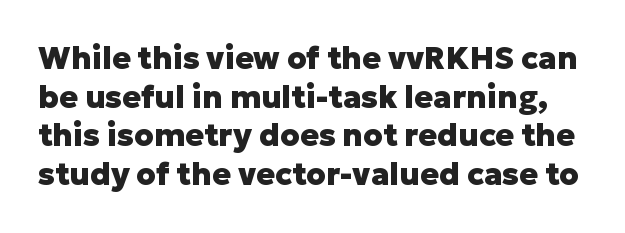
The rendering uses a bold face; every stroke is thick and dark. The lettering stays uniformly vertical, giving the passage a roman look. In terms of leading, this rendering sits right in the middle. Default kerning and tracking; the words read as compact shapes. Spacing verdict: proportional, widths tailored to each character. What kind of face is this? One without serifs — a sans.
